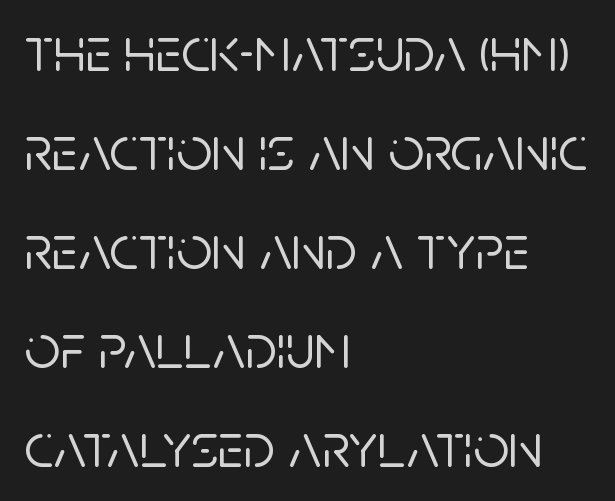
The image shows 63 px sans-serif type, upright; set left-aligned, normal line spacing (1.57x), normal letter spacing, not underlined; low stroke contrast and a large x-height.
